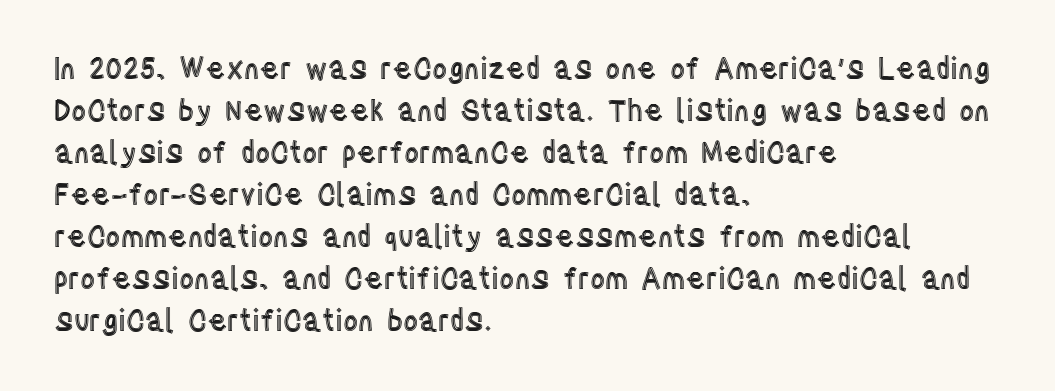
The rendering uses natural spacing where letterforms have individual widths. Does extra space separate the letters? No, they use regular spacing. The rendering uses a moderate line-height, typical for paragraphs. Words float on clear page, feet unadorned. Every character sits straight up, as roman type does. This rendering uses left alignment, leaving the right contour irregular.
